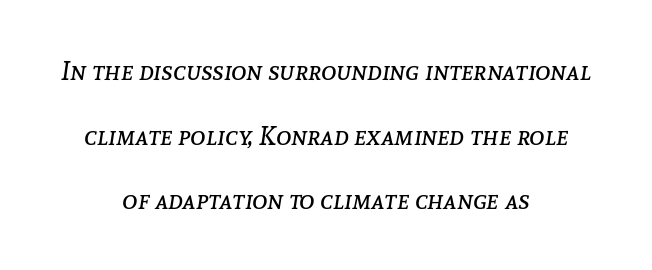
{"italic": "yes", "lean": "right", "slant_degrees": 8, "bold": "no", "underline": "no", "align": "center", "line_spacing": "loose", "line_spacing_ratio": 2.49, "letter_spacing": "normal", "letter_spacing_em": 0.0, "glyph_px": 26}
